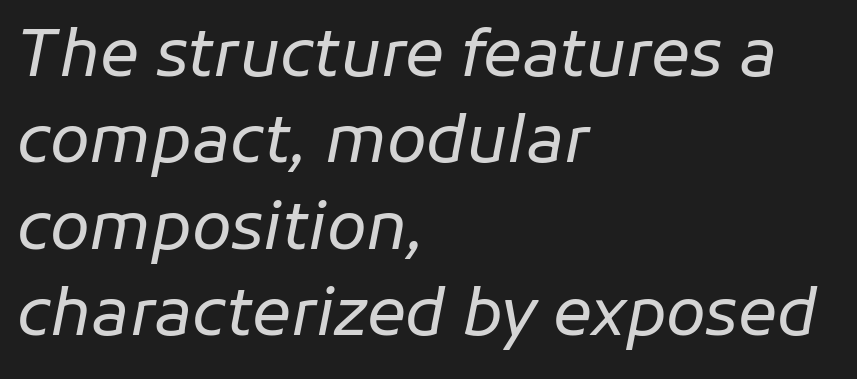
Nothing heavy about these letters — not bold at all. Tracking here is standard; glyphs follow each other at the usual distance. Each letter keeps its own natural width here, so spacing adapts to shape. The words here are not underlined. Normally led — the rows are evenly, conventionally spaced. Every character sits at an angle, as italics do.
